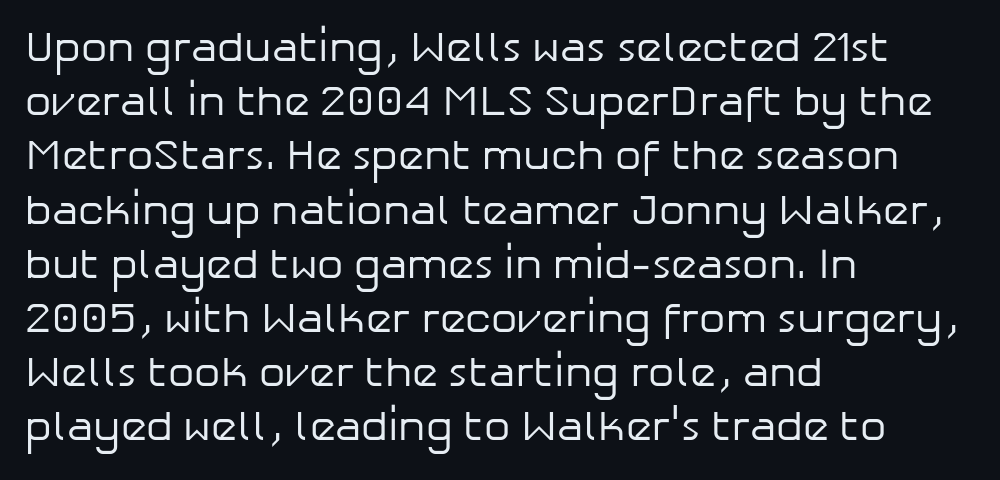
{"serif": "no", "italic": "no", "bold": "no", "weight": "regular", "width": "normal", "stroke_contrast": "low", "x_height": "medium", "monospaced": "no", "underline": "no", "align": "left", "line_spacing": "normal", "line_spacing_ratio": 1.29, "letter_spacing": "normal", "letter_spacing_em": 0.0, "glyph_px": 42}
